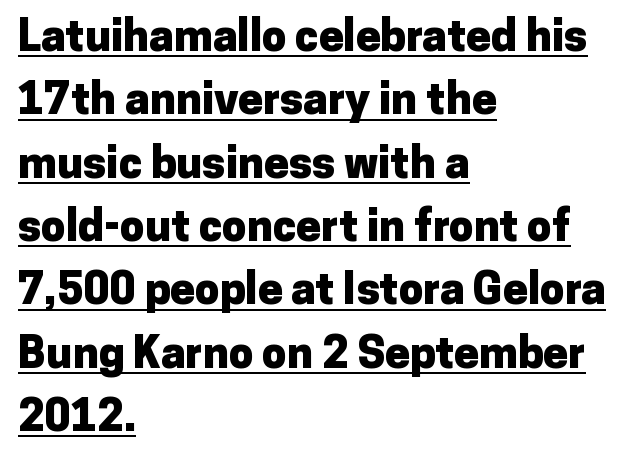
Q: Is the text bold? A: Yes.
Q: Is the text italic (slanted)? A: No, it is upright.
Q: Is the typeface a serif or a sans-serif typeface? A: Sans-serif.
Q: Is the text underlined? A: Yes.
Q: How is the paragraph aligned? A: Left-aligned.
Q: Is the spacing between letters normal or unusually wide? A: Normal.
Q: Is the spacing between lines tight, normal or loose? A: Normal.
Q: Width (condensed, normal, or wide)? A: Normal.
Q: Stroke contrast? A: Low.
Q: x-height? A: Medium.
Q: Monospaced? A: No.
